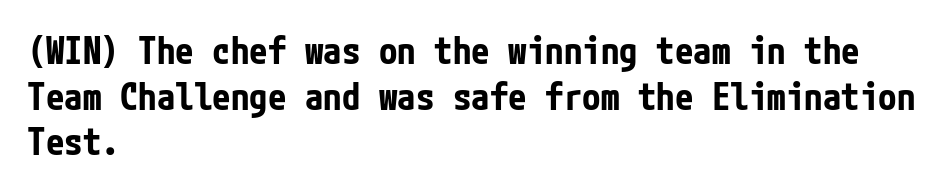
The image shows 37 px bold, condensed sans-serif type, upright; set left-aligned, line spacing 1.23x, normal letter spacing, not underlined; low stroke contrast and a medium x-height.
